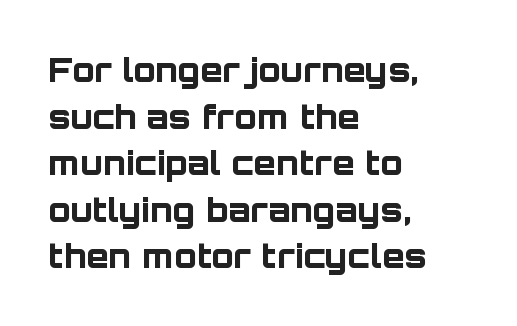
{"serif": "no", "italic": "no", "bold": "yes", "weight": "bold", "width": "normal", "stroke_contrast": "low", "x_height": "large", "monospaced": "no", "underline": "no", "align": "left", "line_spacing": "normal", "line_spacing_ratio": 1.41, "letter_spacing": "normal", "letter_spacing_em": 0.0, "glyph_px": 33}
